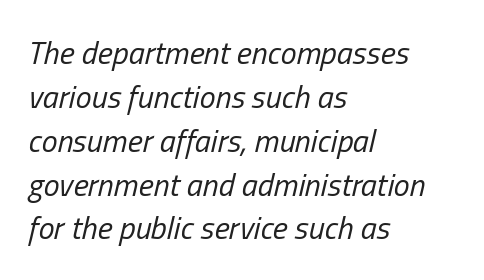
{"italic": "yes", "lean": "right", "slant_degrees": 13, "bold": "no", "weight": "regular", "width": "condensed", "stroke_contrast": "low", "x_height": "medium", "monospaced": "no", "underline": "no", "align": "left", "line_spacing": "normal", "line_spacing_ratio": 1.37, "letter_spacing": "normal", "letter_spacing_em": 0.0, "glyph_px": 32}
